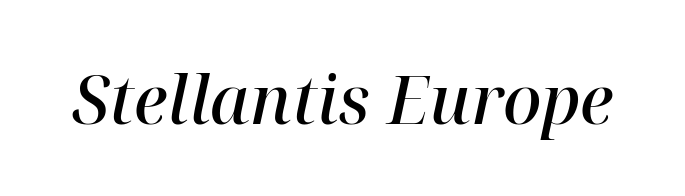
Q: Is the text bold? A: Semi-bold.
Q: Is the text italic (slanted)? A: Yes, it leans right by about 12 degrees.
Q: Is the typeface a serif or a sans-serif typeface? A: Serif.
Q: Is the text underlined? A: No.
Q: Is the spacing between letters normal or unusually wide? A: Normal.
Q: Width (condensed, normal, or wide)? A: Normal.
Q: Stroke contrast? A: High.
Q: x-height? A: Medium.
Q: Monospaced? A: No.
